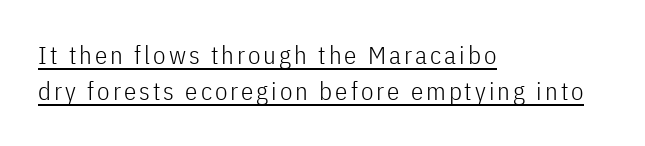
These glyphs show unthickened strokes, regular width or finer. Underlined type. One glance says typical: line gaps are just what's usual. Layout note: lines flush left. The letters stand upright; this is a roman face.
